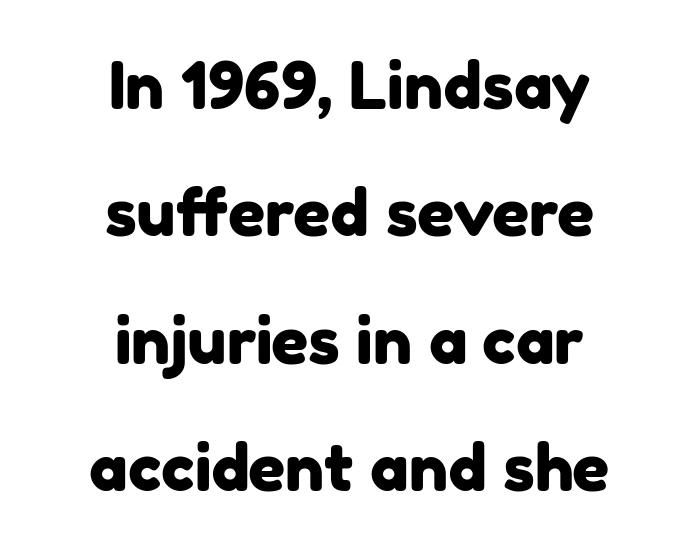
These lines are rendered in a variable-pitch font. Plain, unruled lines of type. The face used here is a sans, in the tradition of grotesques and geometrics. The line texture is even and compact thanks to regular tracking. The whitespace from short lines is split evenly between both sides.
